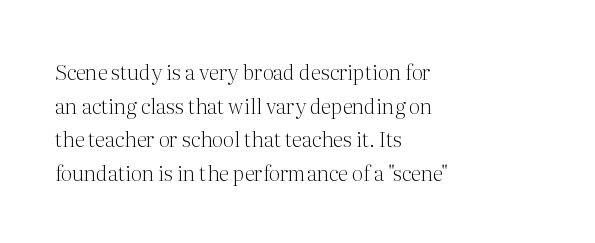
The font's upright variant was chosen for this text. Does the leading feel generous? No, just average. Letters rest on an invisible, unmarked baseline. Heft: none added — not bold. Typeset ragged right — the left edge is the straight one.
